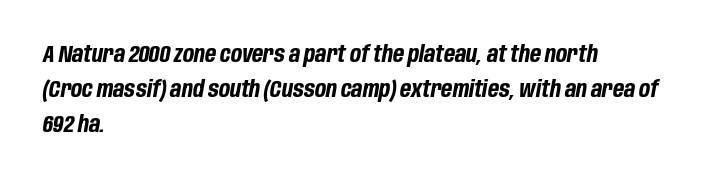
The image shows 23 px bold type, italic (leaning right); set left-aligned, normal line spacing (1.52x), normal letter spacing, not underlined.
